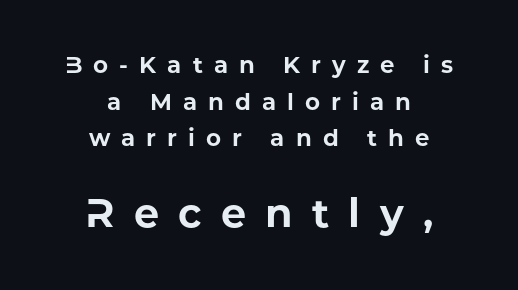
The face used here is a sans, in the tradition of grotesques and geometrics. Typeset on center — no edge is straight. Display-style spreading of the glyphs; the letterfit is very open. The letters in the lower block stand taller than those in the block above.
